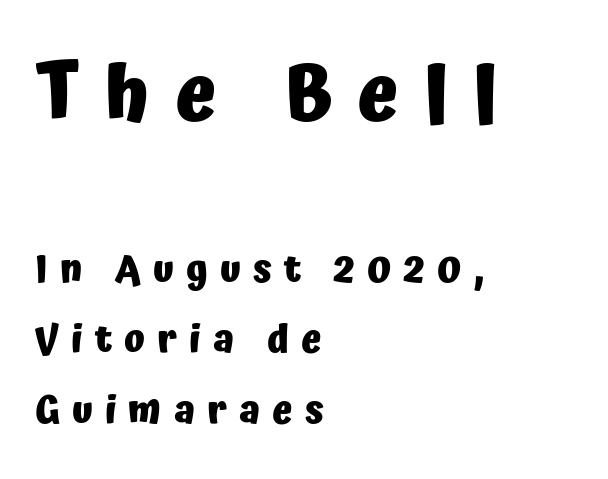
The designer gave the opening block more size than the closing block. The specimen omits any rule beneath the text block's lines. A sans-serif font was chosen for this passage. In CSS terms this would be text-align: left. Designer's note — italics off, roman on. The rendering inserts visible extra space after every character.
